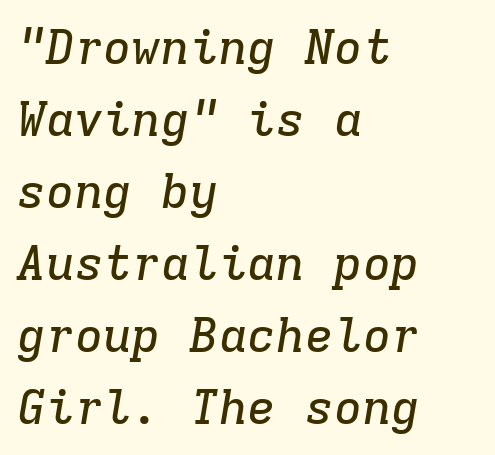
Q: Is the text italic (slanted)? A: Yes, it leans right by about 9 degrees.
Q: Is the typeface a serif or a sans-serif typeface? A: Serif.
Q: Is the text underlined? A: No.
Q: How is the paragraph aligned? A: Left-aligned.
Q: Is the spacing between letters normal or unusually wide? A: Normal.
Q: Is the spacing between lines tight, normal or loose? A: Normal.
Q: Width (condensed, normal, or wide)? A: Normal.
Q: Stroke contrast? A: Low.
Q: x-height? A: Medium.
Q: Monospaced? A: Yes.
